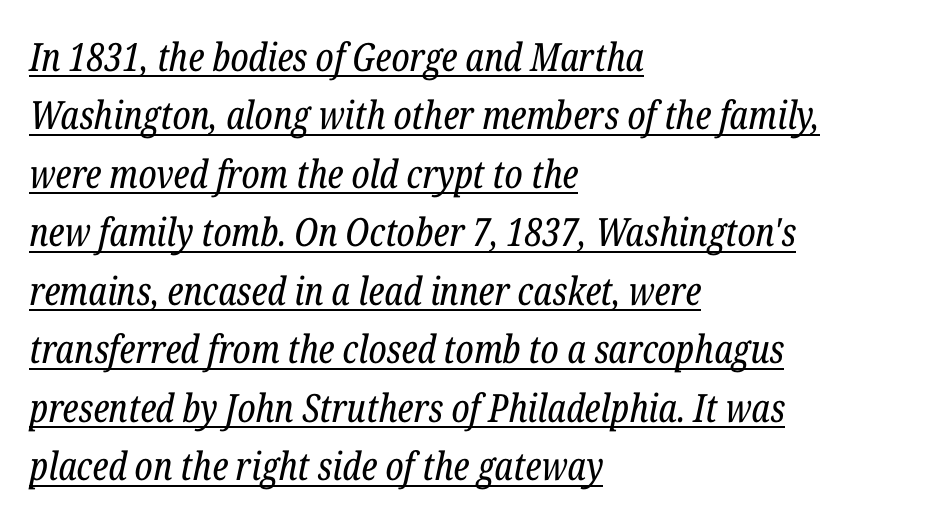
The image shows 39 px regular-weight, condensed serif type, italic (leaning right); set left-aligned, normal line spacing (1.5x), normal letter spacing, underlined; low stroke contrast and a medium x-height.
